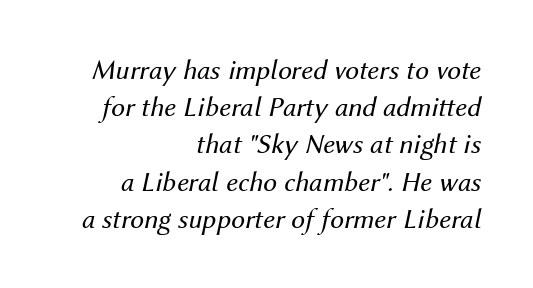
{"italic": "yes", "lean": "right", "slant_degrees": 12, "bold": "no", "weight": "regular", "width": "normal", "stroke_contrast": "medium", "x_height": "medium", "monospaced": "no", "underline": "no", "align": "right", "line_spacing": "normal", "line_spacing_ratio": 1.33, "letter_spacing": "normal", "letter_spacing_em": 0.0, "glyph_px": 28}
